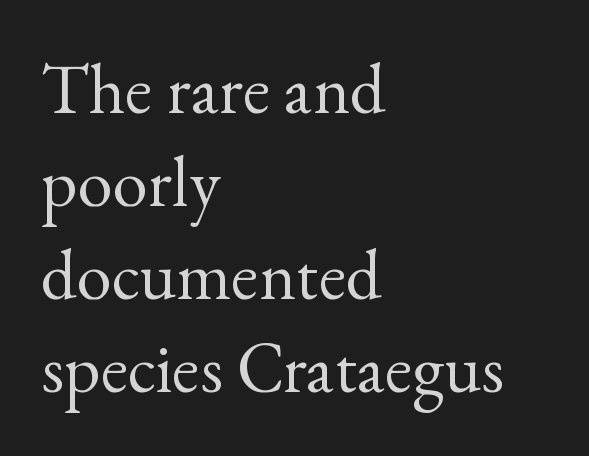
Q: Is the text bold? A: No.
Q: Is the text italic (slanted)? A: No, it is upright.
Q: Is the typeface a serif or a sans-serif typeface? A: Serif.
Q: Is the text underlined? A: No.
Q: How is the paragraph aligned? A: Left-aligned.
Q: Is the spacing between letters normal or unusually wide? A: Normal.
Q: Is the spacing between lines tight, normal or loose? A: Normal.
Q: Width (condensed, normal, or wide)? A: Normal.
Q: x-height? A: Small.
Q: Monospaced? A: No.
